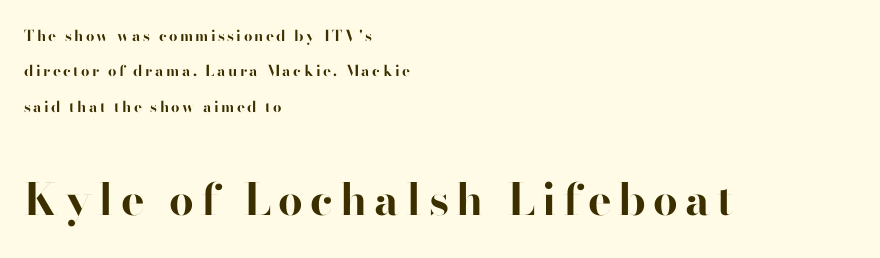
{"serif": "no", "italic": "no", "bold": "yes", "weight": "bold", "width": "normal", "stroke_contrast": "high", "x_height": "small", "monospaced": "no", "underline": "no", "align": "left", "line_spacing": "loose", "line_spacing_ratio": 2.36, "larger_block": "second", "size_ratio": 2.93, "glyph_px": 44}
